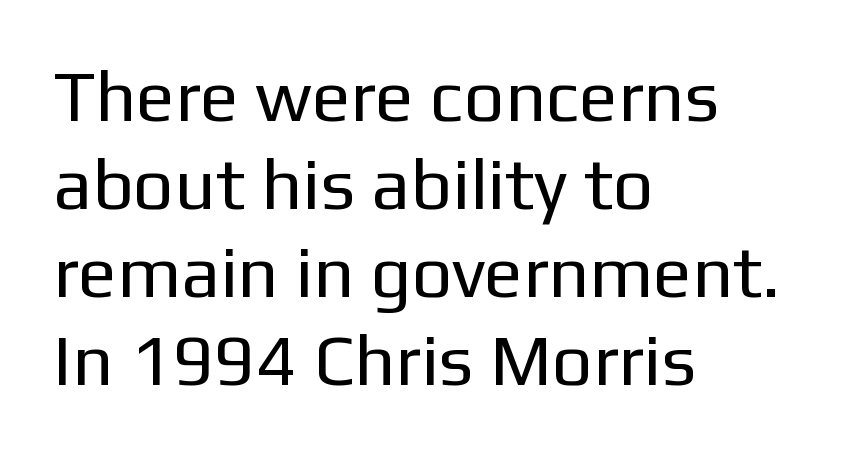
{"serif": "no", "italic": "no", "bold": "no", "weight": "regular", "width": "normal", "stroke_contrast": "low", "x_height": "medium", "monospaced": "no", "underline": "no", "align": "left", "line_spacing_ratio": 1.22, "letter_spacing": "normal", "letter_spacing_em": 0.0, "glyph_px": 72}
